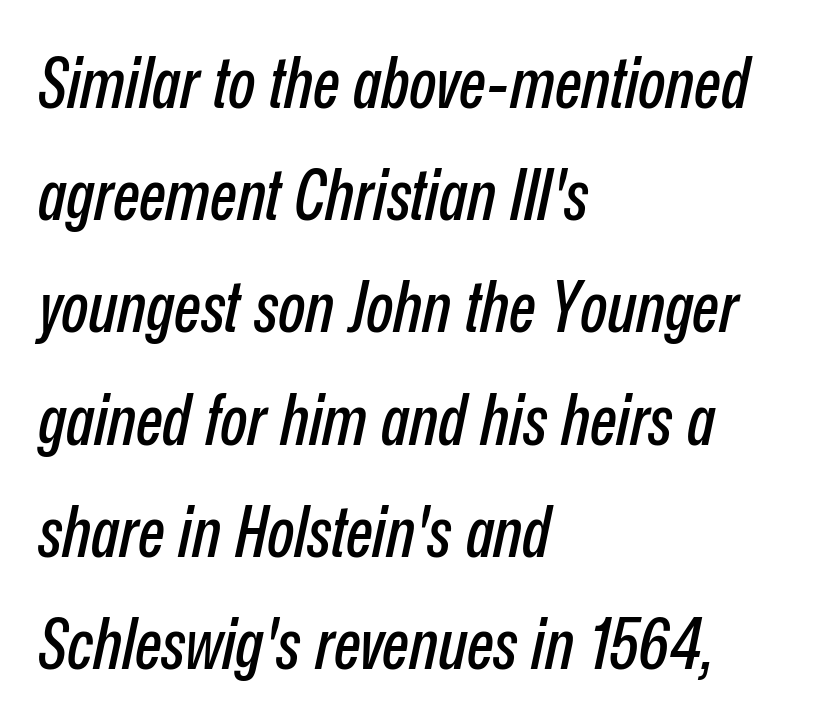
{"italic": "yes", "lean": "right", "slant_degrees": 12, "width": "condensed", "stroke_contrast": "low", "x_height": "medium", "monospaced": "no", "underline": "no", "align": "left", "line_spacing": "normal", "line_spacing_ratio": 1.58, "letter_spacing": "normal", "letter_spacing_em": 0.0, "glyph_px": 71}
